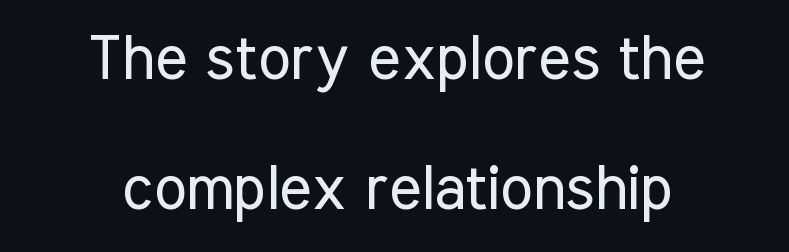
{"serif": "no", "italic": "no", "bold": "no", "weight": "regular", "width": "condensed", "stroke_contrast": "low", "x_height": "medium", "monospaced": "no", "underline": "no", "align": "center", "line_spacing": "loose", "line_spacing_ratio": 2.1, "letter_spacing": "normal", "letter_spacing_em": 0.0, "glyph_px": 62}
